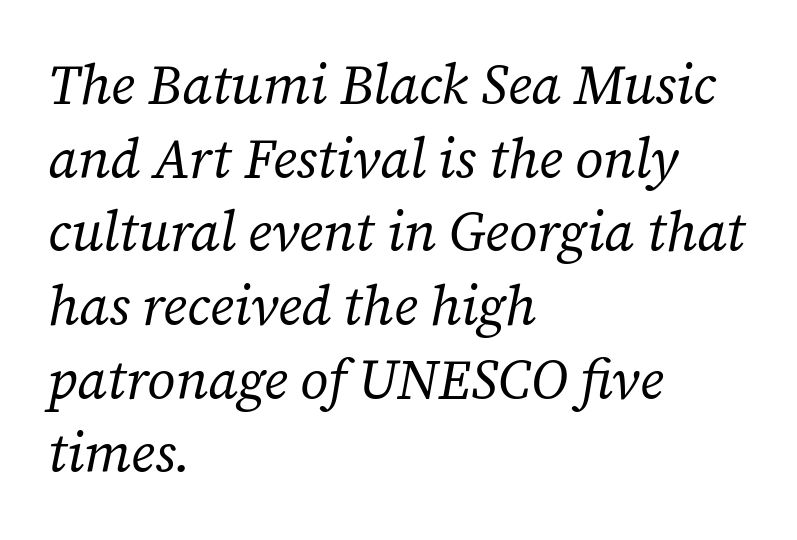
These lines are rendered in a variable-pitch font. Typeset ragged right — the left edge is the straight one. Nobody touched the tracking dial on this one. Letters have the restrained weight of plain body copy at most. Does the leading feel generous? No, just average. The passage shown is not underscored anywhere.
